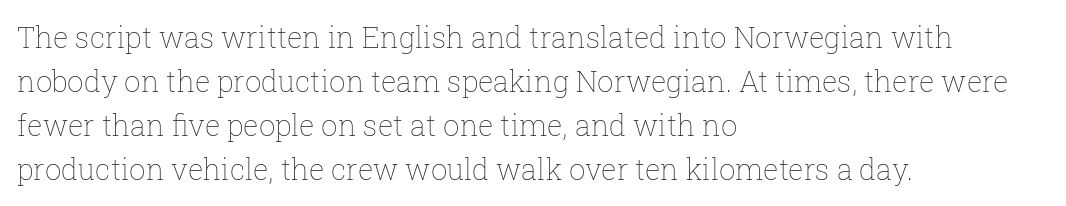
The image shows 29 px thin type, upright; set left-aligned, normal line spacing (1.52x), normal letter spacing, not underlined; low stroke contrast and a medium x-height.
